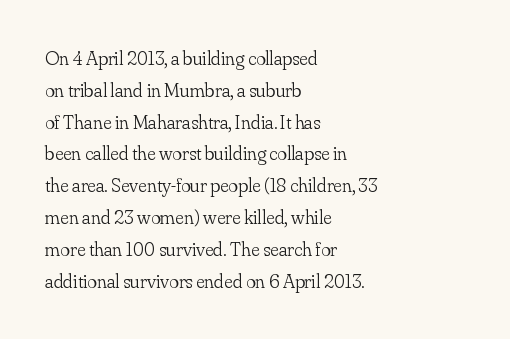
The image shows 20 px text type, upright; set left-aligned, normal line spacing (1.59x), normal letter spacing, not underlined.
